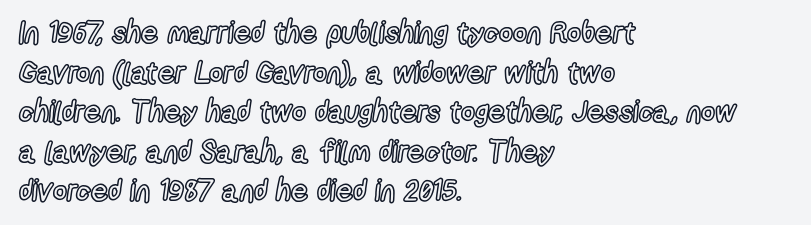
Rows of type keep a routine distance in the vertical direction. These lines keep a tight, regular rhythm from letter to letter. The paragraph has a hard left edge and a soft right edge. Clear beneath every line of the passage.
